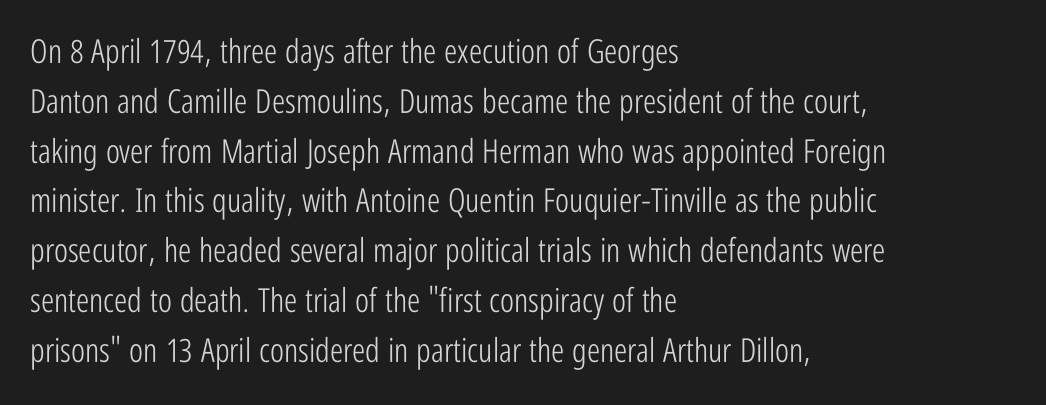
Honestly, the letter spacing is just normal — you wouldn't notice it. In terms of posture, this sample is upright. No letter is thick-stroked: the sample isn't bold. A clean baseline with only descenders dipping below it. The lines are quadded left. Check where the strokes stop: nothing finishes them off — pure sans.
